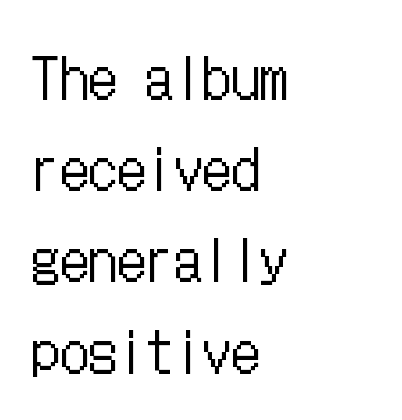
This is not heavy type; no bold has been used. When letters stand straight like this, we call the style roman or upright. You could call the tracking neutral — neither tight nor loose. Notice how descenders clear the ascenders below comfortably — that's standard leading. The ragged edge is on the right, which tells us the setting is flush left.
